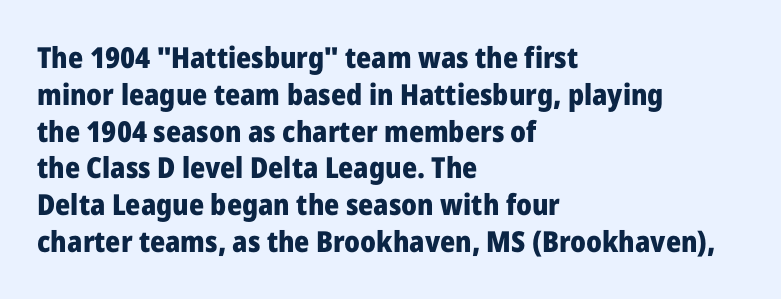
{"serif": "no", "italic": "no", "bold": "yes", "weight": "heavy", "width": "normal", "stroke_contrast": "low", "x_height": "medium", "monospaced": "no", "underline": "no", "align": "left", "line_spacing": "normal", "line_spacing_ratio": 1.27, "letter_spacing": "normal", "letter_spacing_em": 0.0, "glyph_px": 29}
